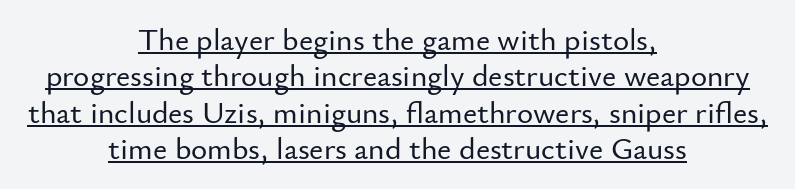
Every stem runs plumb, perpendicular to the baseline. The typesetter chose a symmetrical, centered arrangement here. You can see a thin bar hugging the bottom of the glyphs. The designer went with a sans here, leaving each stem footless.
